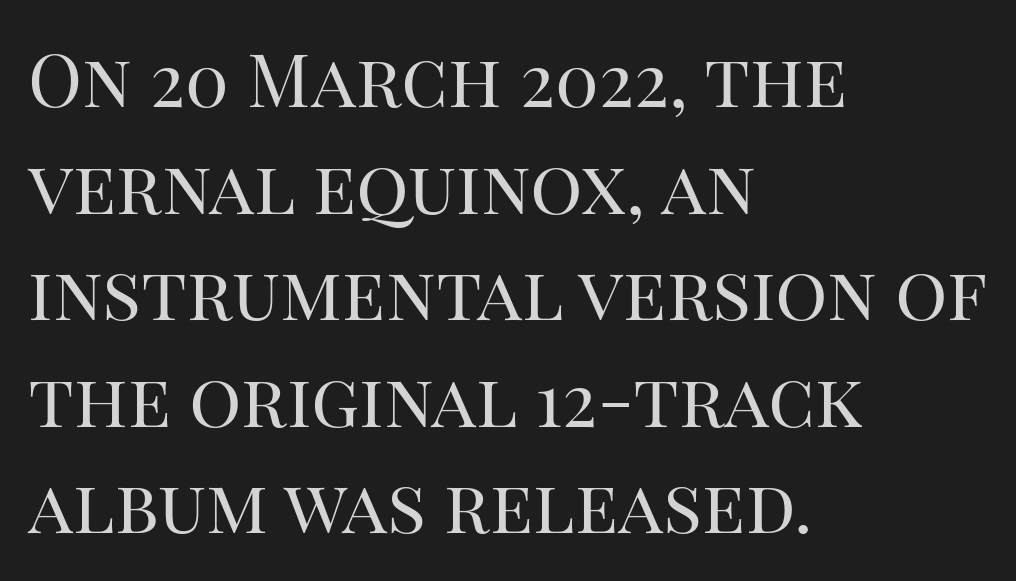
The image shows 73 px regular-weight serif type, upright; set left-aligned, normal line spacing (1.46x), normal letter spacing, not underlined; high stroke contrast and a large x-height.
